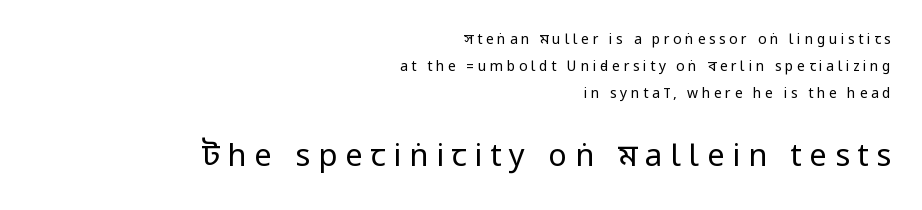
Q: Is the text bold? A: No.
Q: Is the text italic (slanted)? A: No, it is upright.
Q: Is the typeface a serif or a sans-serif typeface? A: Sans-serif.
Q: Is the text underlined? A: No.
Q: How is the paragraph aligned? A: Right-aligned.
Q: Is the spacing between letters normal or unusually wide? A: Unusually wide.
Q: Is the spacing between lines tight, normal or loose? A: Loose.
Q: Which block of text is set in a larger size, the first (top) or the second (bottom)? A: The second (bottom) one.
Q: Width (condensed, normal, or wide)? A: Condensed.
Q: Stroke contrast? A: Low.
